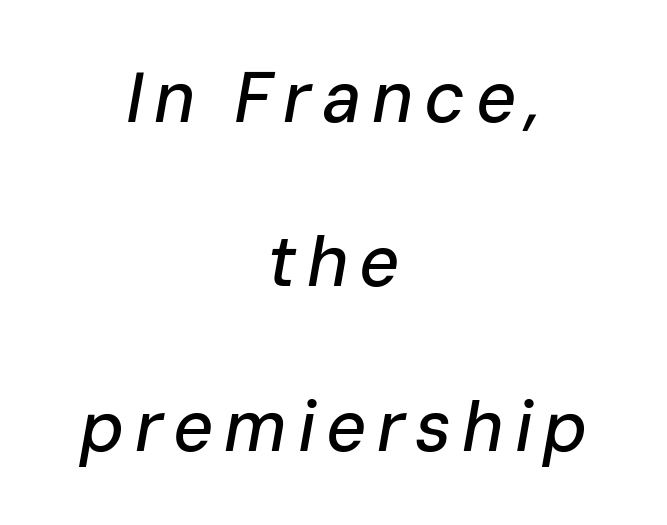
Each new line begins a long way beneath the previous one. Varying glyph widths throughout — classic text-font behaviour. These lines were composed using italics. The gap between lines stays unmarked.
